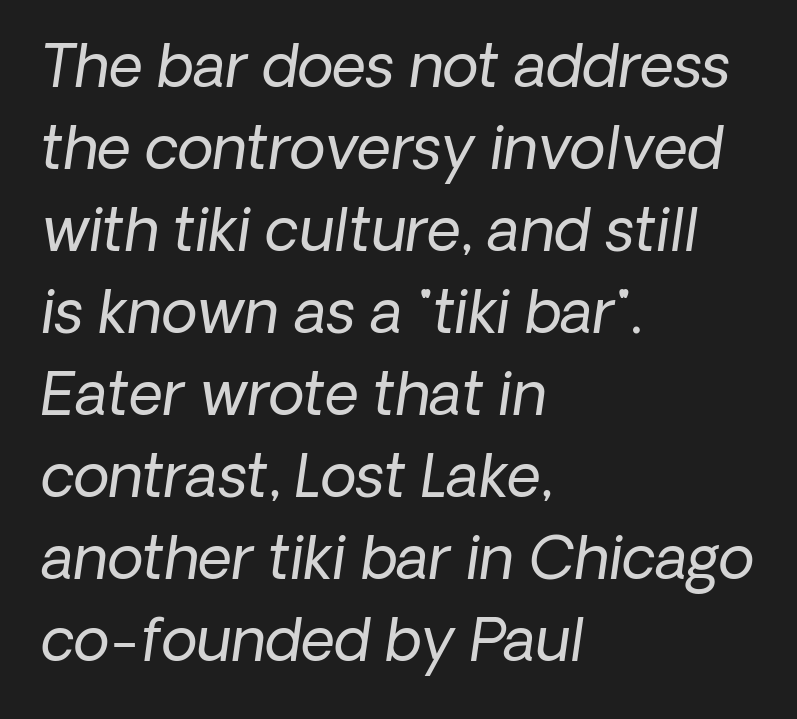
{"serif": "no", "bold": "no", "weight": "regular", "width": "normal", "stroke_contrast": "low", "x_height": "medium", "monospaced": "no", "underline": "no", "align": "left", "line_spacing": "normal", "line_spacing_ratio": 1.39, "letter_spacing": "normal", "letter_spacing_em": 0.0, "glyph_px": 59}
